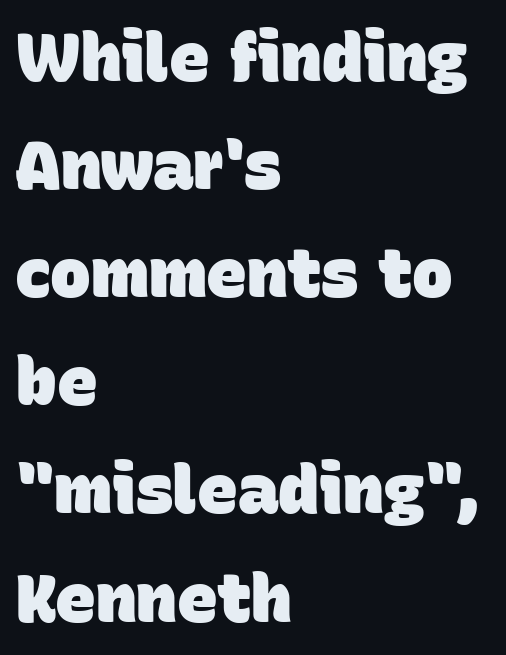
{"serif": "no", "bold": "yes", "weight": "heavy", "width": "normal", "stroke_contrast": "low", "x_height": "large", "monospaced": "no", "underline": "no", "align": "left", "line_spacing": "normal", "line_spacing_ratio": 1.59, "letter_spacing": "normal", "letter_spacing_em": 0.0, "glyph_px": 68}
